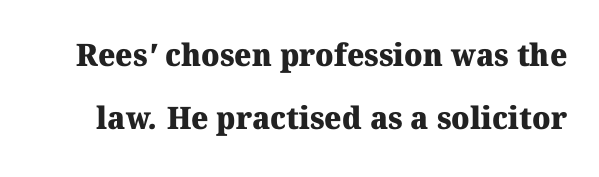
The image shows 31 px heavy serif type; set loose line spacing (2.03x), normal letter spacing, not underlined; medium stroke contrast and a medium x-height.
